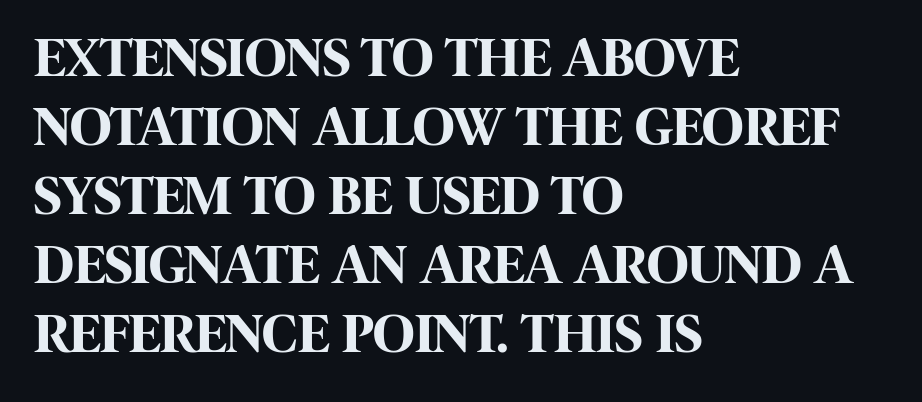
{"serif": "no", "italic": "no", "bold": "yes", "weight": "bold", "width": "condensed", "stroke_contrast": "high", "x_height": "large", "monospaced": "no", "underline": "no", "align": "left", "line_spacing_ratio": 1.21, "letter_spacing": "normal", "letter_spacing_em": 0.0, "glyph_px": 57}
